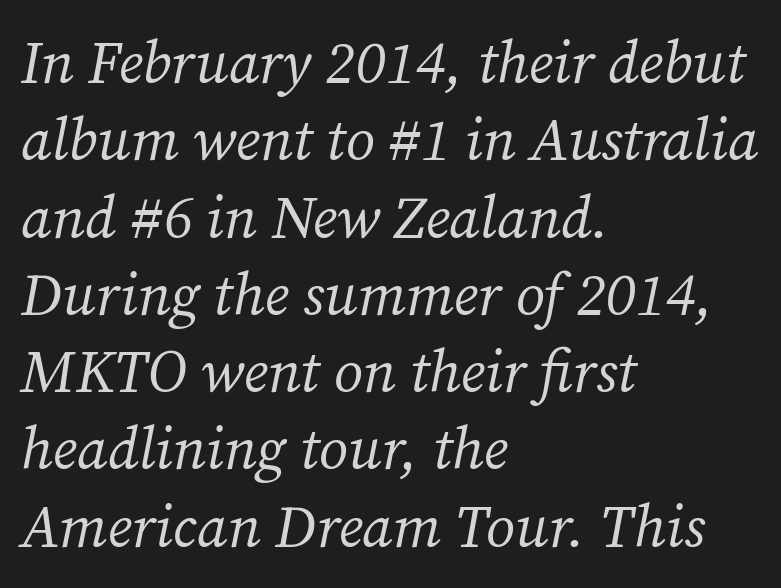
The image shows 59 px regular-weight serif type, italic (leaning right); set left-aligned, normal line spacing (1.31x), normal letter spacing, not underlined; medium stroke contrast and a medium x-height.
